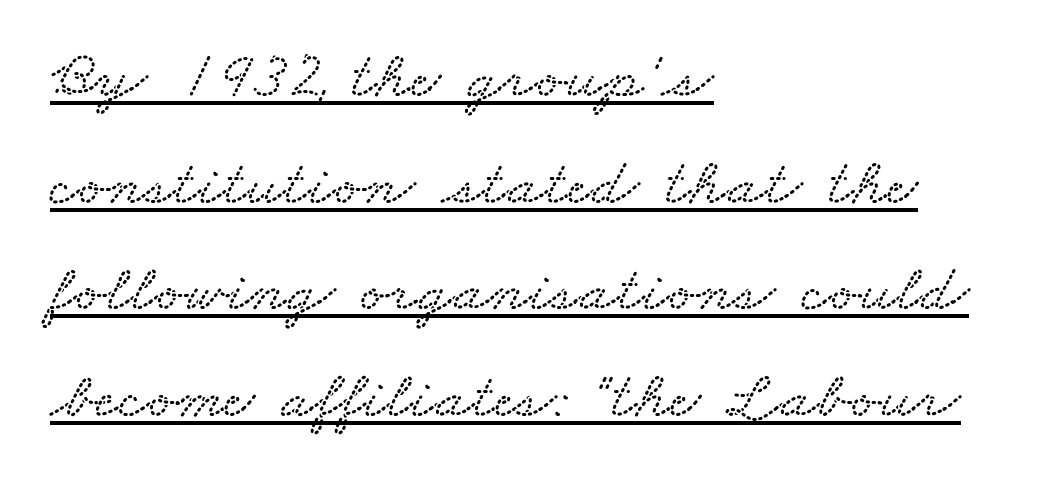
{"width": "wide", "stroke_contrast": "low", "x_height": "small", "monospaced": "no", "underline": "yes", "align": "left", "line_spacing": "normal", "line_spacing_ratio": 1.59, "letter_spacing": "normal", "letter_spacing_em": 0.0, "glyph_px": 67}
